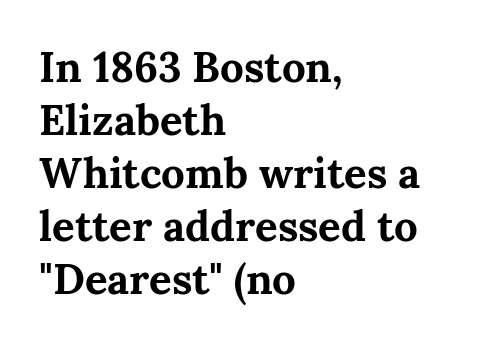
The image shows 42 px bold serif type, upright; set left-aligned, normal line spacing (1.26x), normal letter spacing, not underlined; medium stroke contrast and a medium x-height.
